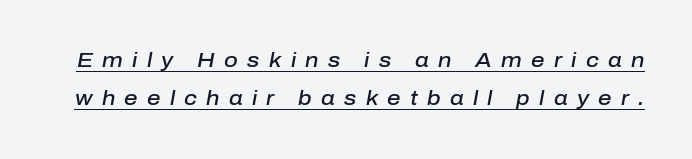
Is the type bold? Partly — it's a semibold, heavier than regular but not fully bold. Honestly, the underline is the first thing you notice here. Glyph-to-glyph distance is far greater than everyday printed text. Looking at the ascenders, they clearly lean.
